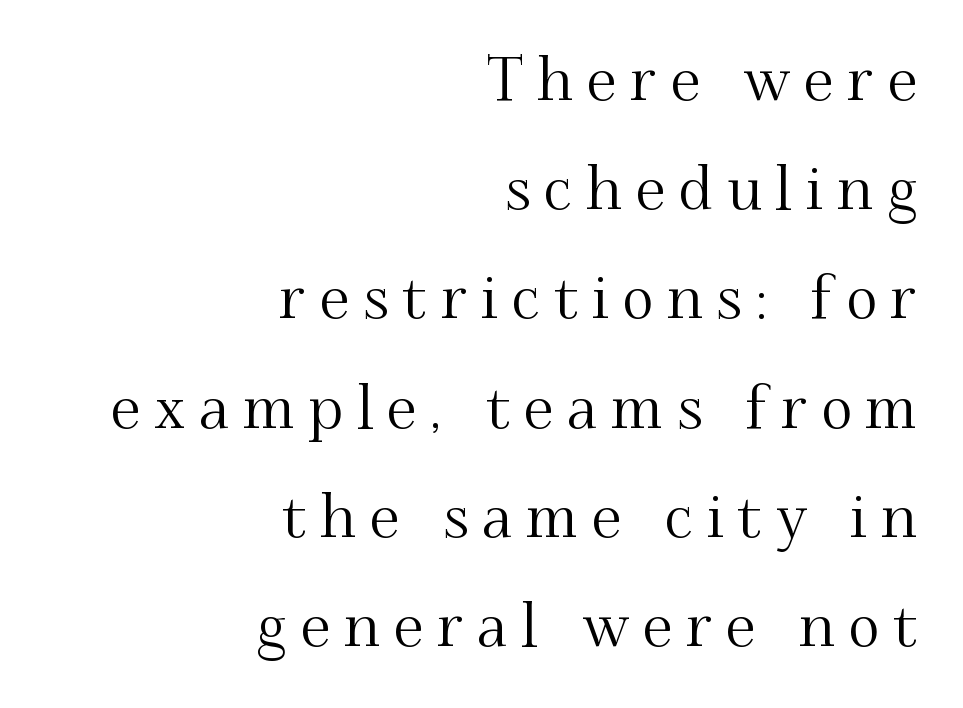
The image shows 60 px serif type, upright; set right-aligned, line spacing 1.82x, unusually wide letter spacing (+0.23 em), not underlined; medium stroke contrast and a small x-height.
